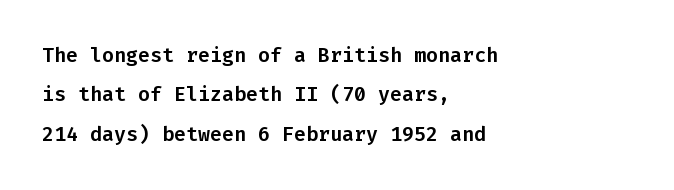
Q: Is the text italic (slanted)? A: No, it is upright.
Q: Is the text underlined? A: No.
Q: How is the paragraph aligned? A: Left-aligned.
Q: Is the spacing between letters normal or unusually wide? A: Normal.
Q: Is the spacing between lines tight, normal or loose? A: Loose.
